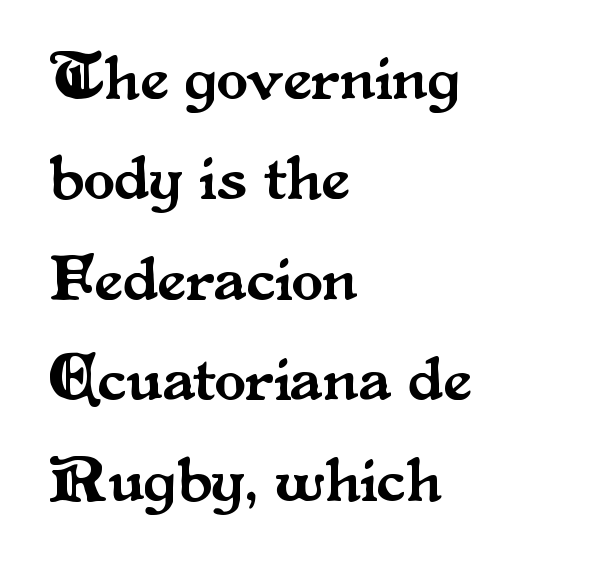
Q: Is the text italic (slanted)? A: No, it is upright.
Q: Is the typeface a serif or a sans-serif typeface? A: Serif.
Q: Is the text underlined? A: No.
Q: How is the paragraph aligned? A: Left-aligned.
Q: Is the spacing between letters normal or unusually wide? A: Normal.
Q: Is the spacing between lines tight, normal or loose? A: Normal.
Q: Width (condensed, normal, or wide)? A: Normal.
Q: Stroke contrast? A: Medium.
Q: x-height? A: Small.
Q: Monospaced? A: No.
